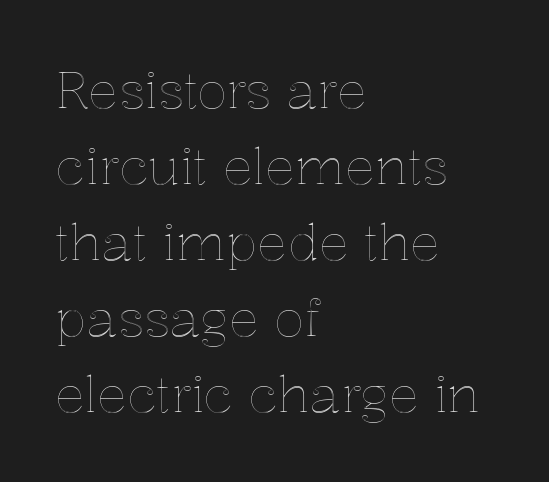
The image shows 50 px text type, upright; set left-aligned, normal line spacing (1.52x), normal letter spacing, not underlined; a medium x-height.
